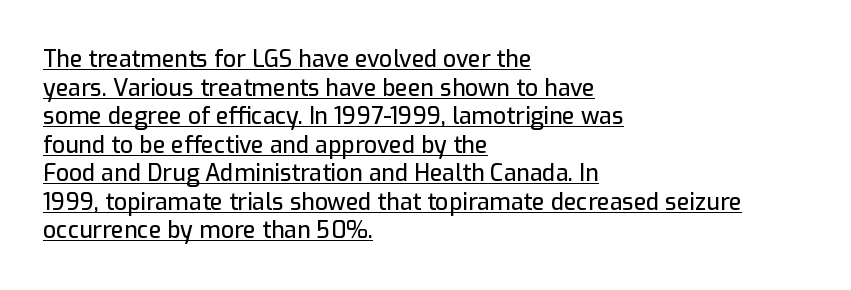
The rendering anchors every line to the left-hand side. Glyph-to-glyph distance matches everyday printed text. The typography opts for an upright posture over an oblique one. Caption: lettering with a line underneath.
